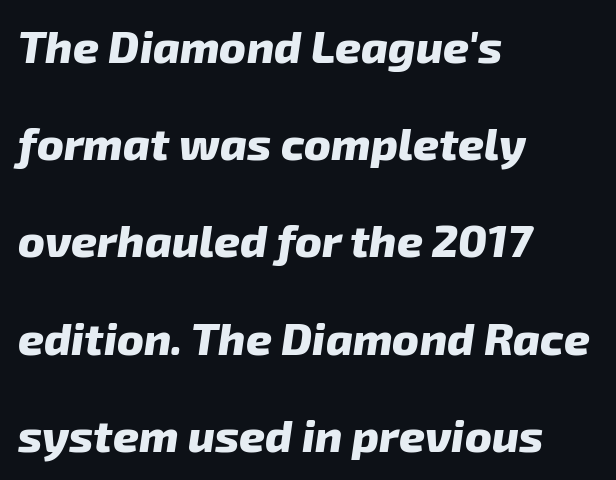
Q: Is the text bold? A: Yes.
Q: Is the text italic (slanted)? A: Yes, it leans right by about 8 degrees.
Q: Is the text underlined? A: No.
Q: How is the paragraph aligned? A: Left-aligned.
Q: Is the spacing between letters normal or unusually wide? A: Normal.
Q: Is the spacing between lines tight, normal or loose? A: Loose.
Q: Width (condensed, normal, or wide)? A: Normal.
Q: Stroke contrast? A: Low.
Q: x-height? A: Medium.
Q: Monospaced? A: No.
